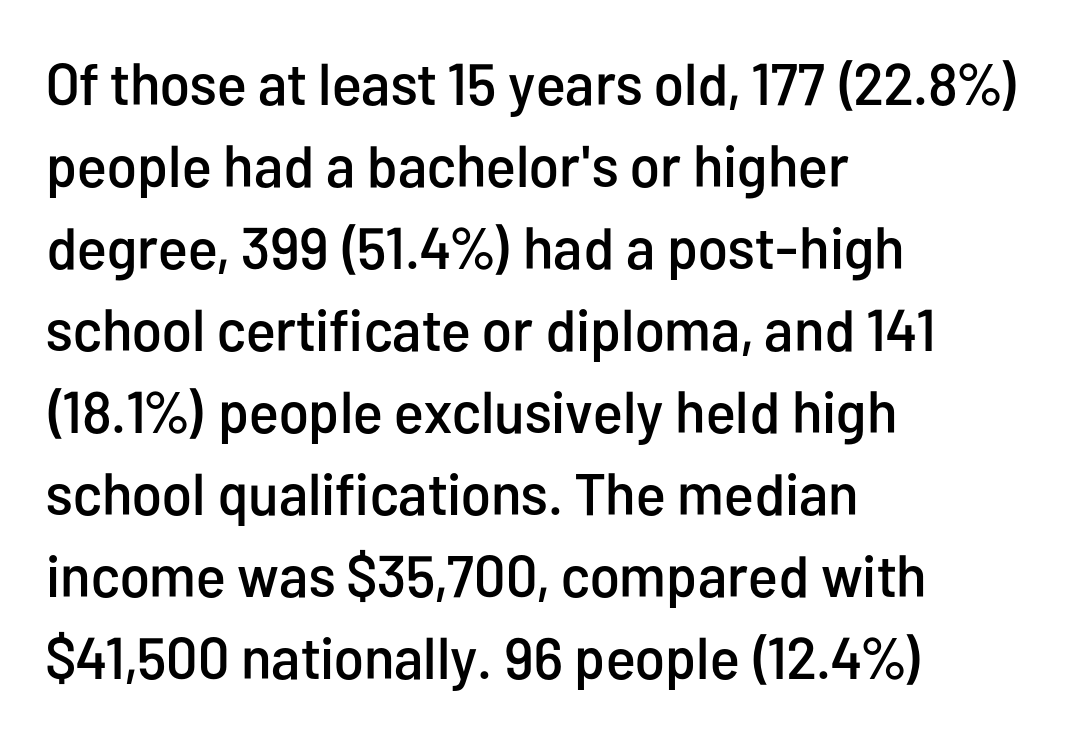
{"serif": "no", "italic": "no", "width": "condensed", "stroke_contrast": "low", "x_height": "medium", "monospaced": "no", "underline": "no", "align": "left", "line_spacing": "normal", "line_spacing_ratio": 1.39, "letter_spacing": "normal", "letter_spacing_em": 0.0, "glyph_px": 59}
